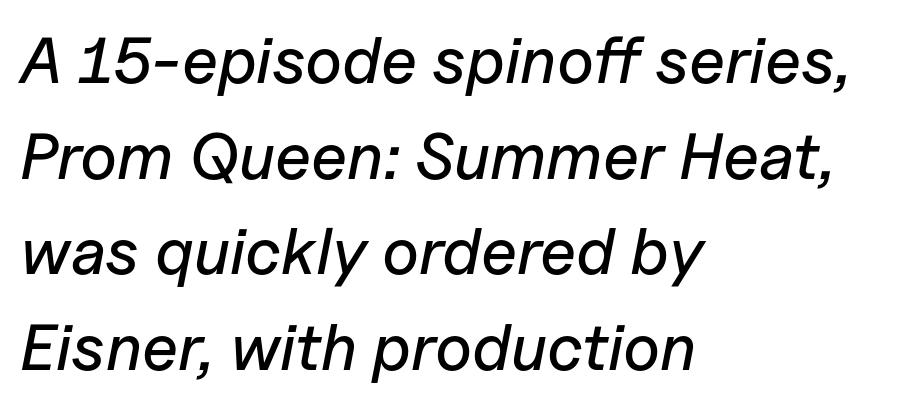
Q: Is the text italic (slanted)? A: Yes, it leans right by about 11 degrees.
Q: Is the text underlined? A: No.
Q: How is the paragraph aligned? A: Left-aligned.
Q: Is the spacing between letters normal or unusually wide? A: Normal.
Q: Is the spacing between lines tight, normal or loose? A: Normal.
Q: Width (condensed, normal, or wide)? A: Normal.
Q: Stroke contrast? A: Low.
Q: x-height? A: Medium.
Q: Monospaced? A: No.
